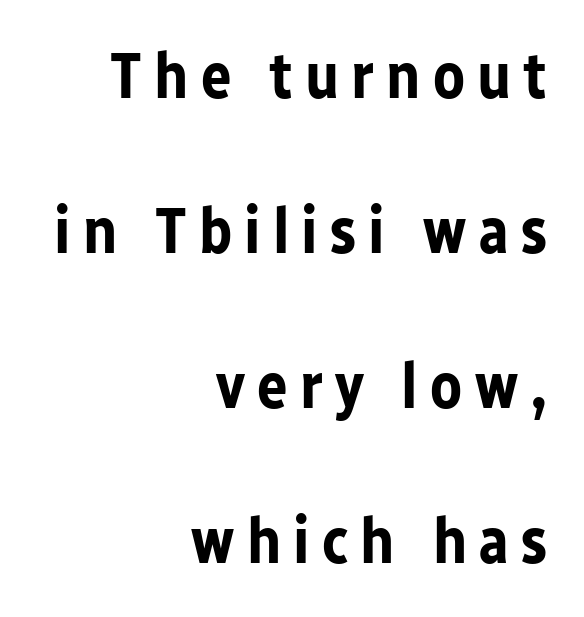
The designer went with a sans here, leaving each stem footless. Underline: absent. The letters advance in unequal steps, a hallmark of proportional type. Every character sits straight up, as roman type does. Emphasis by weight is at full strength: bold.
